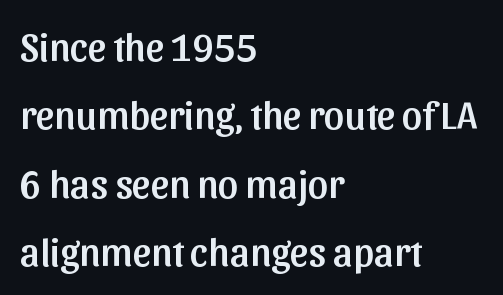
Q: Is the text italic (slanted)? A: No, it is upright.
Q: Is the typeface a serif or a sans-serif typeface? A: Sans-serif.
Q: Is the text underlined? A: No.
Q: How is the paragraph aligned? A: Left-aligned.
Q: Is the spacing between letters normal or unusually wide? A: Normal.
Q: Width (condensed, normal, or wide)? A: Normal.
Q: Stroke contrast? A: Low.
Q: x-height? A: Medium.
Q: Monospaced? A: No.
